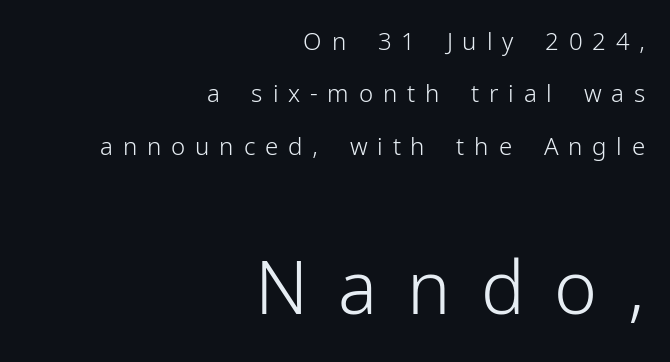
The image shows 73 px light sans-serif type, upright; set right-aligned, loose line spacing (2.18x), unusually wide letter spacing (+0.41 em), not underlined; the second (bottom) block is 3.04x larger; low stroke contrast and a medium x-height.
